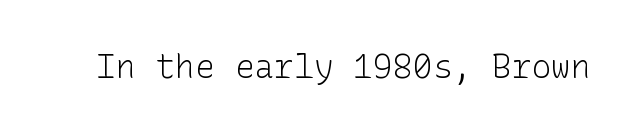
{"serif": "no", "italic": "no", "bold": "no", "weight": "light", "width": "normal", "stroke_contrast": "low", "x_height": "medium", "underline": "no", "letter_spacing": "normal", "letter_spacing_em": 0.0, "glyph_px": 33}
